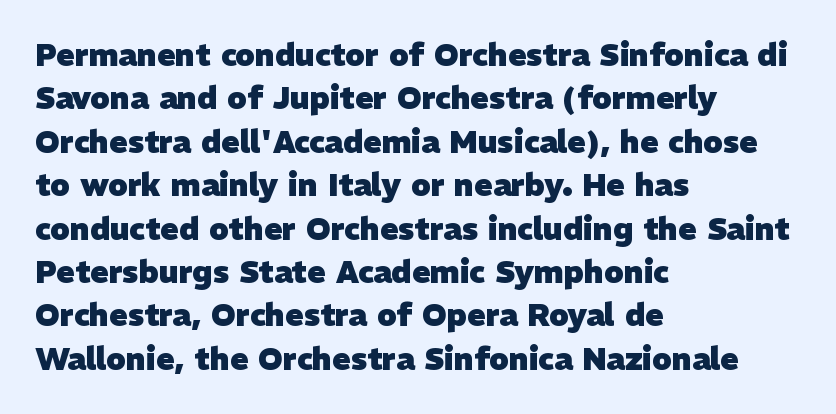
Q: Is the text bold? A: Yes.
Q: Is the typeface a serif or a sans-serif typeface? A: Sans-serif.
Q: Is the text underlined? A: No.
Q: How is the paragraph aligned? A: Left-aligned.
Q: Is the spacing between letters normal or unusually wide? A: Normal.
Q: Is the spacing between lines tight, normal or loose? A: Normal.
Q: Width (condensed, normal, or wide)? A: Normal.
Q: Stroke contrast? A: Low.
Q: x-height? A: Medium.
Q: Monospaced? A: No.
